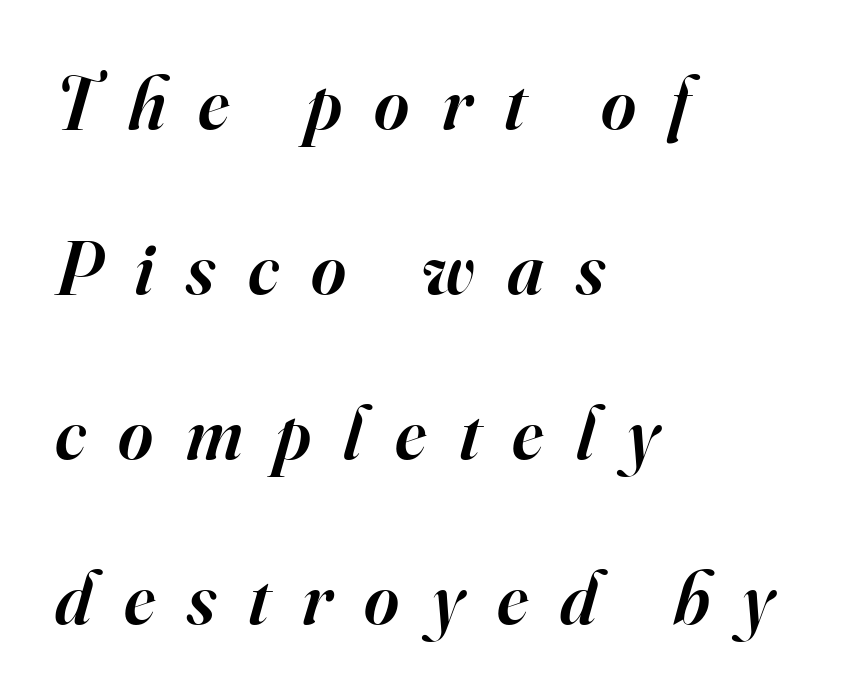
Lines of text with bare space underneath. One glance says open: line gaps are wider than usual. Stems and bowls a touch heavier than normal — semibold. Here the designer chose a conventional face with non-uniform glyph widths. The font's italic variant was chosen for this text.
